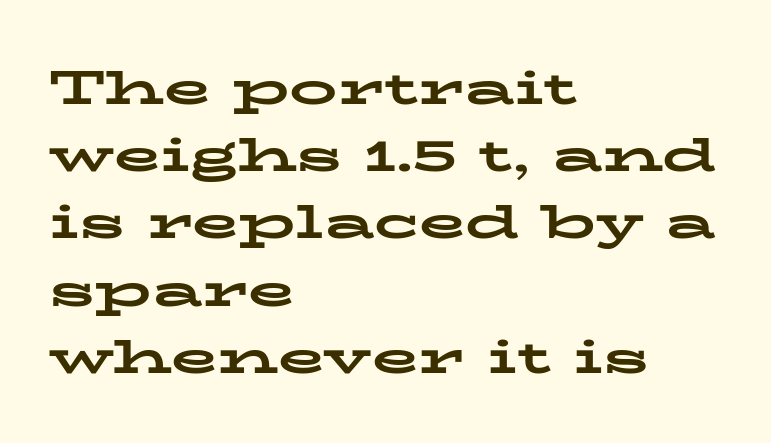
Q: Is the text bold? A: Yes.
Q: Is the text italic (slanted)? A: No, it is upright.
Q: Is the typeface a serif or a sans-serif typeface? A: Serif.
Q: Is the text underlined? A: No.
Q: How is the paragraph aligned? A: Left-aligned.
Q: Is the spacing between letters normal or unusually wide? A: Normal.
Q: Is the spacing between lines tight, normal or loose? A: Normal.
Q: Width (condensed, normal, or wide)? A: Wide.
Q: Stroke contrast? A: Low.
Q: x-height? A: Medium.
Q: Monospaced? A: No.
